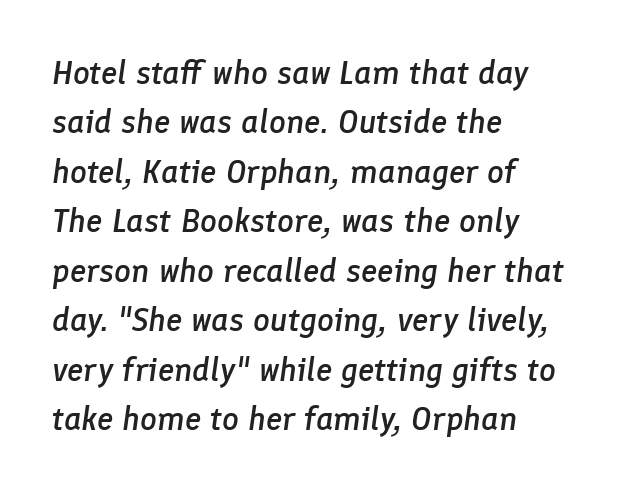
{"italic": "yes", "lean": "right", "slant_degrees": 8, "bold": "semi", "weight": "semibold", "width": "normal", "stroke_contrast": "low", "x_height": "medium", "monospaced": "no", "underline": "no", "align": "left", "line_spacing": "normal", "line_spacing_ratio": 1.5, "letter_spacing": "normal", "letter_spacing_em": 0.0, "glyph_px": 33}
